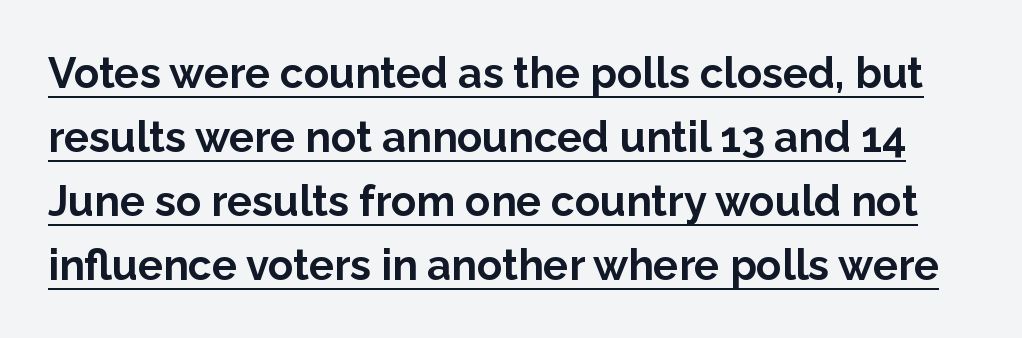
The image shows 42 px bold sans-serif type, upright; set normal line spacing (1.52x), normal letter spacing, underlined; low stroke contrast and a medium x-height.
